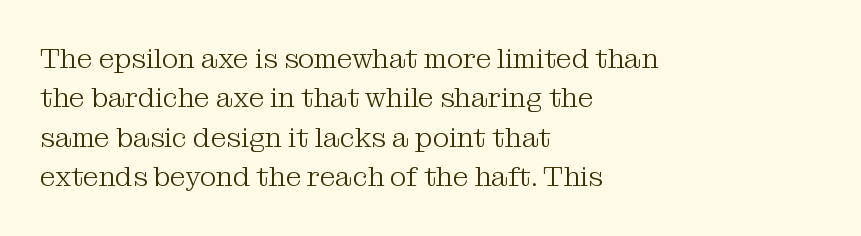
Q: Is the text bold? A: No.
Q: Is the text italic (slanted)? A: No, it is upright.
Q: Is the typeface a serif or a sans-serif typeface? A: Serif.
Q: Is the text underlined? A: No.
Q: How is the paragraph aligned? A: Left-aligned.
Q: Is the spacing between letters normal or unusually wide? A: Normal.
Q: Is the spacing between lines tight, normal or loose? A: Normal.
Q: Width (condensed, normal, or wide)? A: Normal.
Q: Stroke contrast? A: Medium.
Q: x-height? A: Medium.
Q: Monospaced? A: No.
